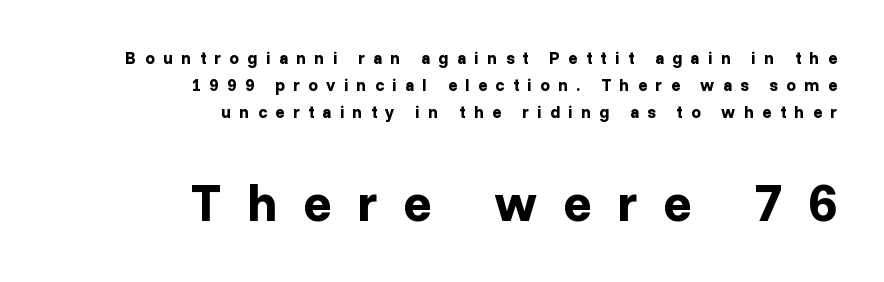
Heft: maximum for text — a bold. No feet cap the strokes, marking this as sans-serif type. Words appear elongated and porous because spacing is wide. Note the varied advance widths — an 'i' is clearly narrower than an 'm'. The setting favours the right margin, as signatures and pull-quotes sometimes do. Characters remain perfectly vertical along every line.
